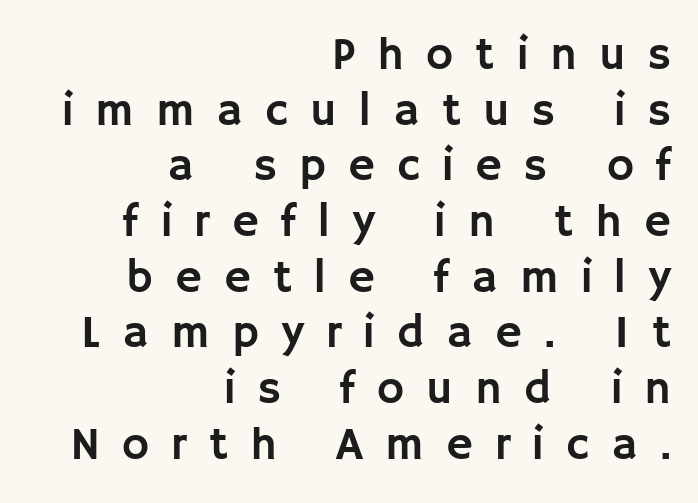
The font's upright variant was chosen for this text. Inter-character spacing is expanded well beyond the font's built-in metrics. Rule under the text: the space is simply empty. The rendering uses natural spacing where letterforms have individual widths.
